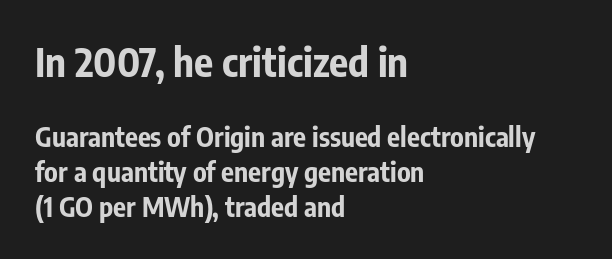
{"serif": "no", "italic": "no", "bold": "yes", "weight": "bold", "width": "condensed", "stroke_contrast": "low", "x_height": "medium", "monospaced": "no", "underline": "no", "align": "left", "line_spacing": "normal", "line_spacing_ratio": 1.3, "letter_spacing": "normal", "letter_spacing_em": 0.0, "larger_block": "first", "size_ratio": 1.48, "glyph_px": 40}
